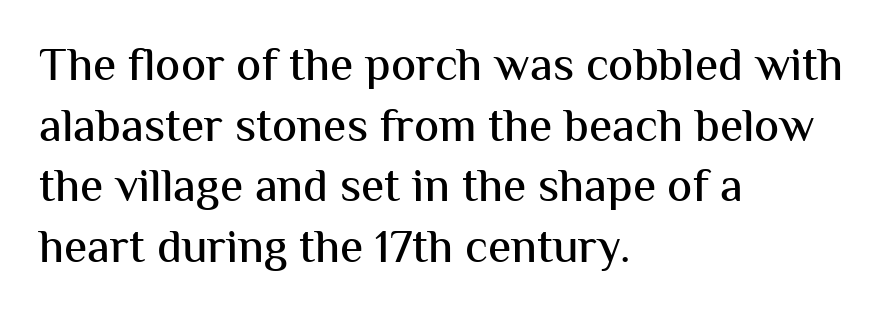
Q: Is the text italic (slanted)? A: No, it is upright.
Q: Is the typeface a serif or a sans-serif typeface? A: Sans-serif.
Q: Is the text underlined? A: No.
Q: How is the paragraph aligned? A: Left-aligned.
Q: Is the spacing between letters normal or unusually wide? A: Normal.
Q: Is the spacing between lines tight, normal or loose? A: Normal.
Q: Width (condensed, normal, or wide)? A: Normal.
Q: Stroke contrast? A: Medium.
Q: x-height? A: Medium.
Q: Monospaced? A: No.
